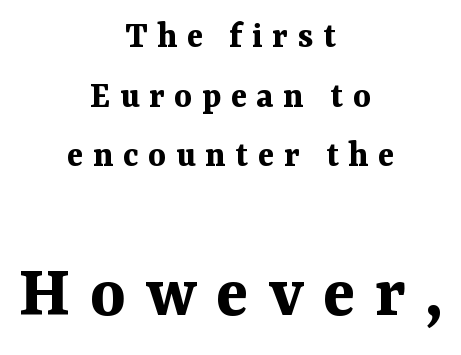
Q: Is the text bold? A: Yes.
Q: Is the text italic (slanted)? A: No, it is upright.
Q: Is the typeface a serif or a sans-serif typeface? A: Serif.
Q: Is the text underlined? A: No.
Q: How is the paragraph aligned? A: Centered.
Q: Is the spacing between letters normal or unusually wide? A: Unusually wide.
Q: Is the spacing between lines tight, normal or loose? A: Normal.
Q: Which block of text is set in a larger size, the first (top) or the second (bottom)? A: The second (bottom) one.
Q: Width (condensed, normal, or wide)? A: Normal.
Q: Stroke contrast? A: Medium.
Q: x-height? A: Medium.
Q: Monospaced? A: No.
